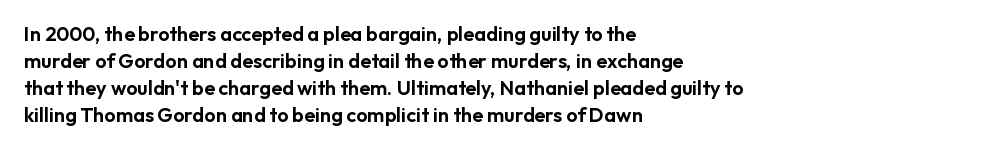
The image shows 20 px text type, upright; set left-aligned, normal line spacing (1.35x), normal letter spacing, not underlined.
